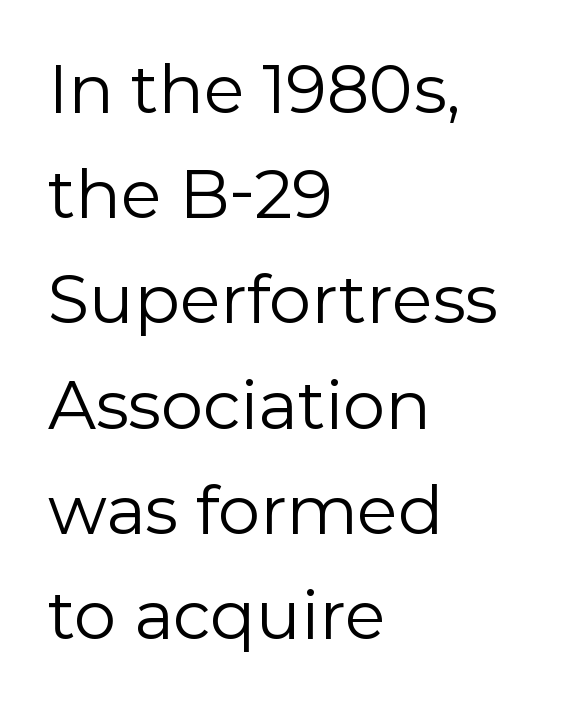
{"serif": "no", "italic": "no", "bold": "no", "weight": "regular", "width": "normal", "stroke_contrast": "low", "x_height": "medium", "monospaced": "no", "underline": "no", "align": "left", "line_spacing": "normal", "line_spacing_ratio": 1.57, "letter_spacing": "normal", "letter_spacing_em": 0.0, "glyph_px": 67}
